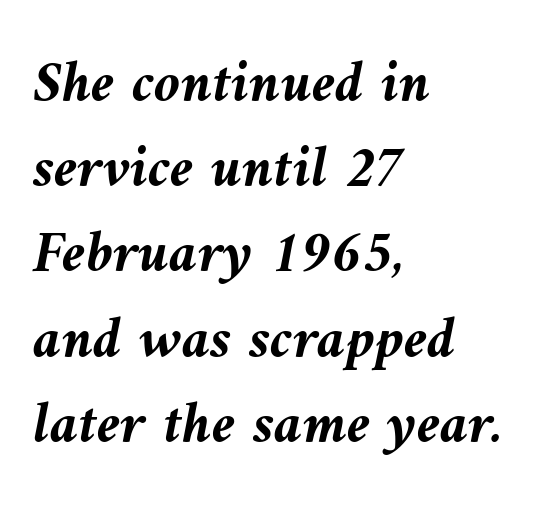
{"italic": "yes", "lean": "left", "slant_degrees": 10, "bold": "yes", "weight": "semibold", "width": "normal", "stroke_contrast": "medium", "x_height": "medium", "monospaced": "no", "underline": "no", "align": "left", "line_spacing": "normal", "line_spacing_ratio": 1.42, "letter_spacing": "normal", "letter_spacing_em": 0.0, "glyph_px": 60}
